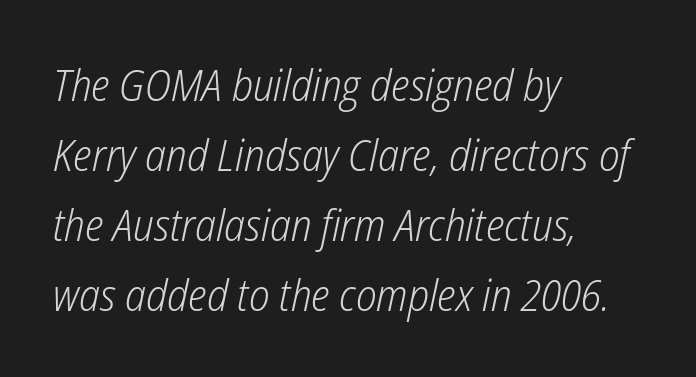
Glyph-to-glyph distance matches everyday printed text. Layout note: lines flush left. Looks like regular typesetting: each glyph gets only the width it needs. The area under the type is left untouched. Honestly, the row spacing looks completely unremarkable. A light-to-regular cut is what we see here.
